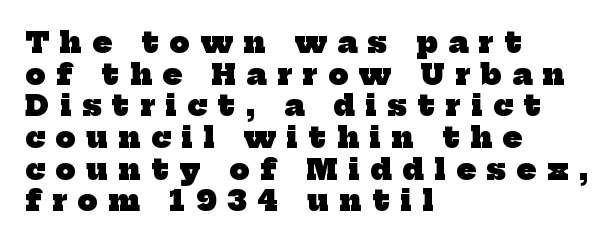
{"serif": "yes", "bold": "yes", "weight": "heavy", "width": "normal", "stroke_contrast": "low", "x_height": "medium", "monospaced": "no", "underline": "no", "align": "left", "line_spacing": "tight", "line_spacing_ratio": 1.13, "letter_spacing": "wide", "letter_spacing_em": 0.39, "glyph_px": 28}
